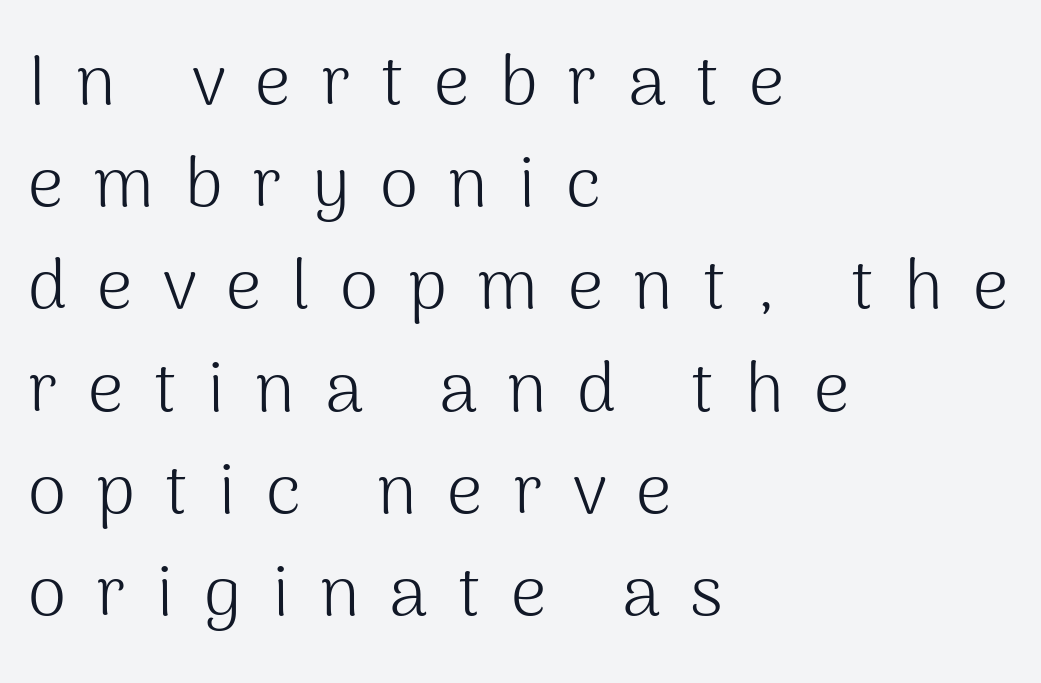
Q: Is the text bold? A: No.
Q: Is the text italic (slanted)? A: No, it is upright.
Q: Is the typeface a serif or a sans-serif typeface? A: Sans-serif.
Q: Is the text underlined? A: No.
Q: How is the paragraph aligned? A: Left-aligned.
Q: Is the spacing between letters normal or unusually wide? A: Unusually wide.
Q: Is the spacing between lines tight, normal or loose? A: Normal.
Q: Width (condensed, normal, or wide)? A: Normal.
Q: Stroke contrast? A: Medium.
Q: x-height? A: Medium.
Q: Monospaced? A: No.
